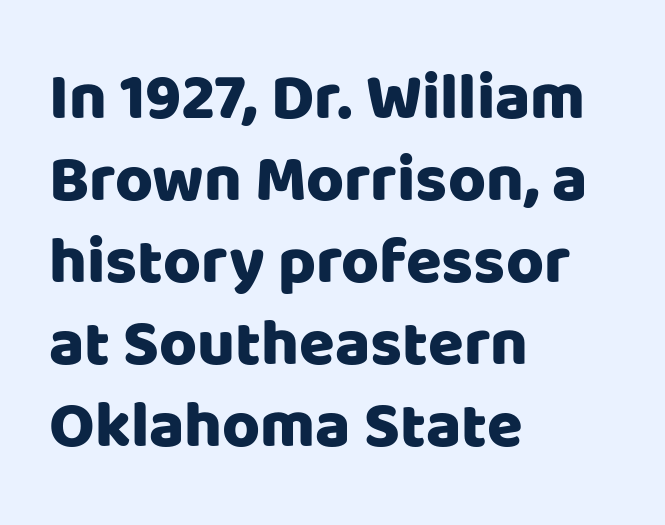
The designer went with a sans here, leaving each stem footless. Horizontally, the lines are justified to the leading edge only. This rendering features lettering with no underline. The line texture is even and compact thanks to regular tracking.
